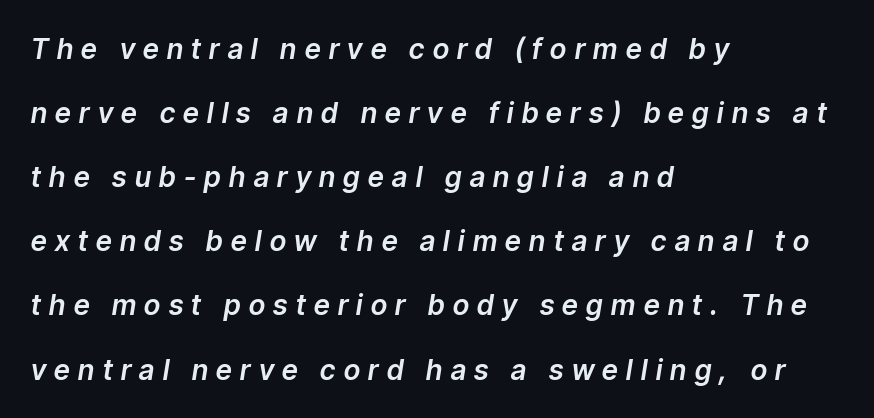
Q: Is the text italic (slanted)? A: Yes, it leans right by about 9 degrees.
Q: Is the text underlined? A: No.
Q: How is the paragraph aligned? A: Left-aligned.
Q: Is the spacing between letters normal or unusually wide? A: Unusually wide.
Q: Is the spacing between lines tight, normal or loose? A: Loose.
Q: Width (condensed, normal, or wide)? A: Normal.
Q: Stroke contrast? A: Low.
Q: x-height? A: Medium.
Q: Monospaced? A: No.
